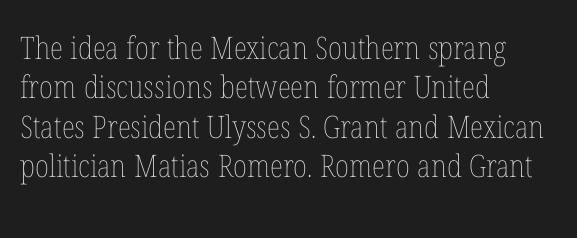
Q: Is the text bold? A: No.
Q: Is the text italic (slanted)? A: No, it is upright.
Q: Is the text underlined? A: No.
Q: How is the paragraph aligned? A: Left-aligned.
Q: Is the spacing between letters normal or unusually wide? A: Normal.
Q: Is the spacing between lines tight, normal or loose? A: Normal.
Q: Width (condensed, normal, or wide)? A: Condensed.
Q: Stroke contrast? A: Low.
Q: x-height? A: Medium.
Q: Monospaced? A: No.
